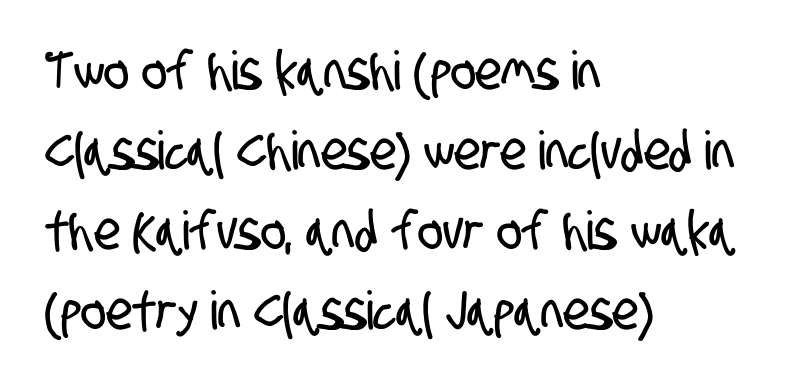
The image shows 53 px condensed sans-serif type; set left-aligned, normal line spacing (1.51x), normal letter spacing, not underlined; low stroke contrast and a large x-height.
